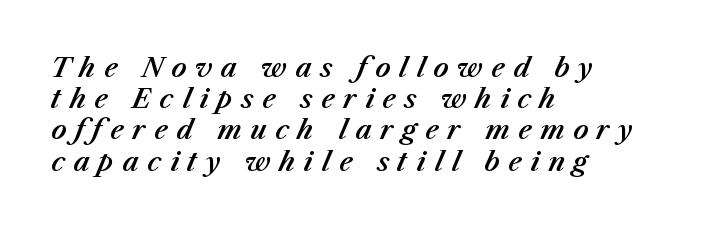
The image shows 26 px text type, italic (leaning right); set left-aligned, line spacing 1.2x, unusually wide letter spacing (+0.33 em), not underlined.
